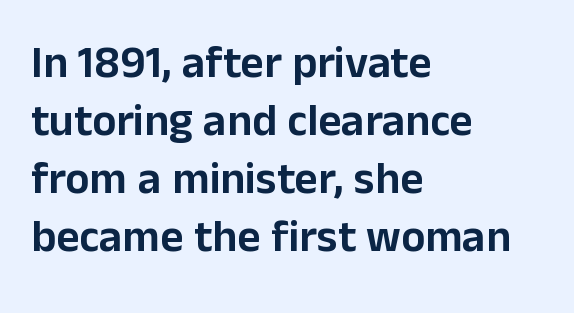
The image shows 45 px sans-serif type, upright; set left-aligned, normal line spacing (1.29x), normal letter spacing, not underlined; low stroke contrast and a medium x-height.
